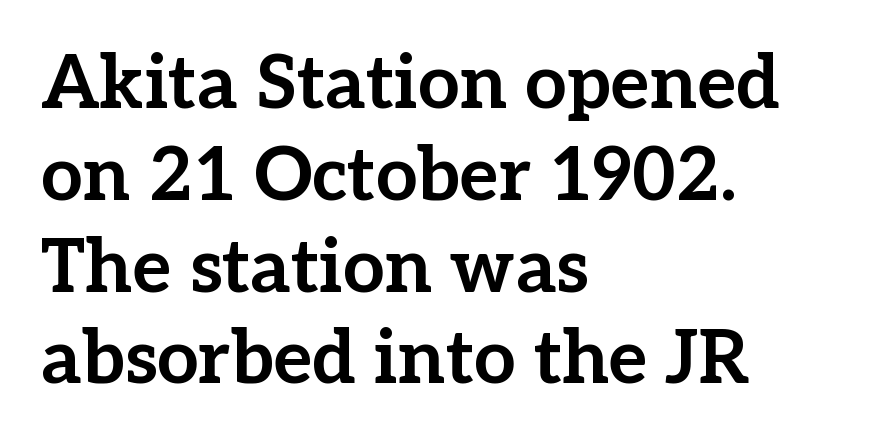
{"serif": "yes", "italic": "no", "bold": "yes", "weight": "bold", "width": "normal", "stroke_contrast": "low", "x_height": "medium", "monospaced": "no", "underline": "no", "align": "left", "line_spacing_ratio": 1.24, "letter_spacing": "normal", "letter_spacing_em": 0.0, "glyph_px": 74}
